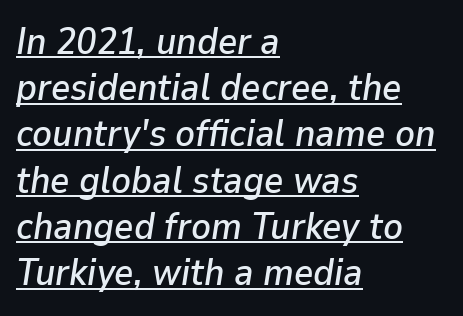
Q: Is the text italic (slanted)? A: Yes, it leans right by about 9 degrees.
Q: Is the text underlined? A: Yes.
Q: How is the paragraph aligned? A: Left-aligned.
Q: Is the spacing between letters normal or unusually wide? A: Normal.
Q: Is the spacing between lines tight, normal or loose? A: Normal.
Q: Width (condensed, normal, or wide)? A: Normal.
Q: Stroke contrast? A: Low.
Q: x-height? A: Medium.
Q: Monospaced? A: No.
